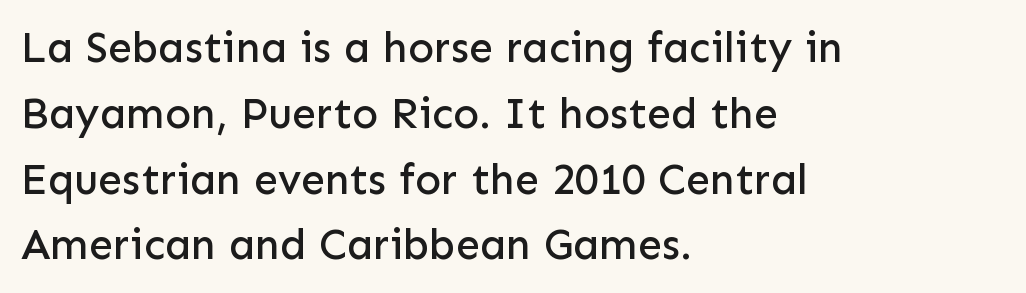
Q: Is the text italic (slanted)? A: No, it is upright.
Q: Is the typeface a serif or a sans-serif typeface? A: Sans-serif.
Q: Is the text underlined? A: No.
Q: How is the paragraph aligned? A: Left-aligned.
Q: Is the spacing between letters normal or unusually wide? A: Normal.
Q: Is the spacing between lines tight, normal or loose? A: Normal.
Q: Width (condensed, normal, or wide)? A: Normal.
Q: Stroke contrast? A: Low.
Q: x-height? A: Medium.
Q: Monospaced? A: No.
